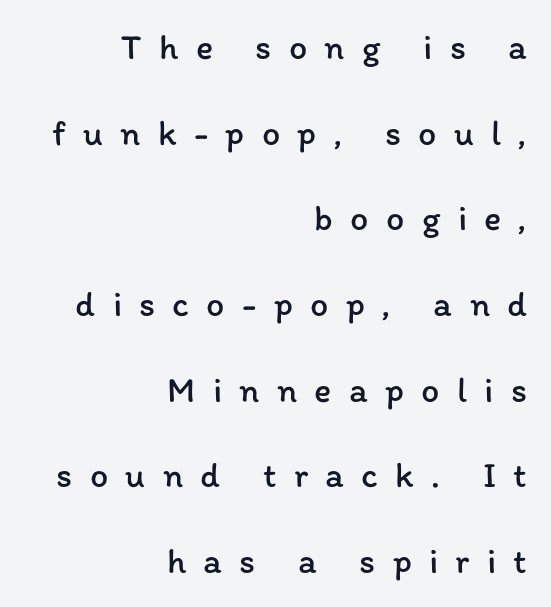
The image shows 36 px regular-weight type, upright; set right-aligned, loose line spacing (2.38x), unusually wide letter spacing (+0.48 em), not underlined; low stroke contrast and a medium x-height.
